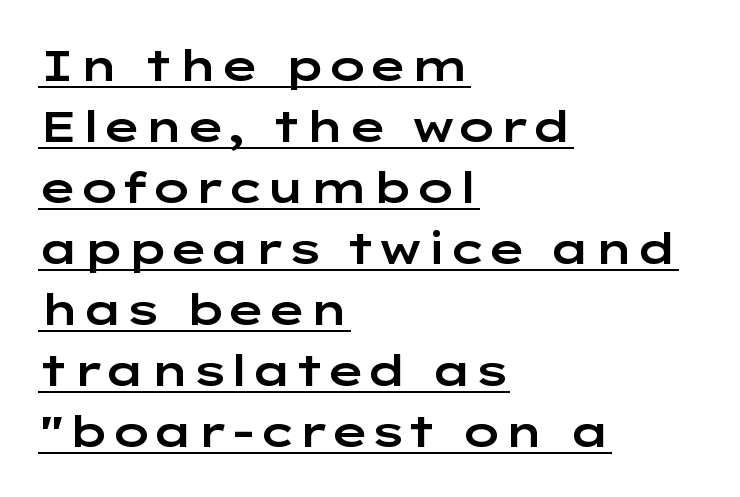
In terms of letterspacing, this is plain default setting. No feet cap the strokes, marking this as sans-serif type. These lines are rendered in a variable-pitch font. The rendering anchors every line to the left-hand side. In terms of posture, this sample is upright. Beneath each row of characters lies a ruled line.
